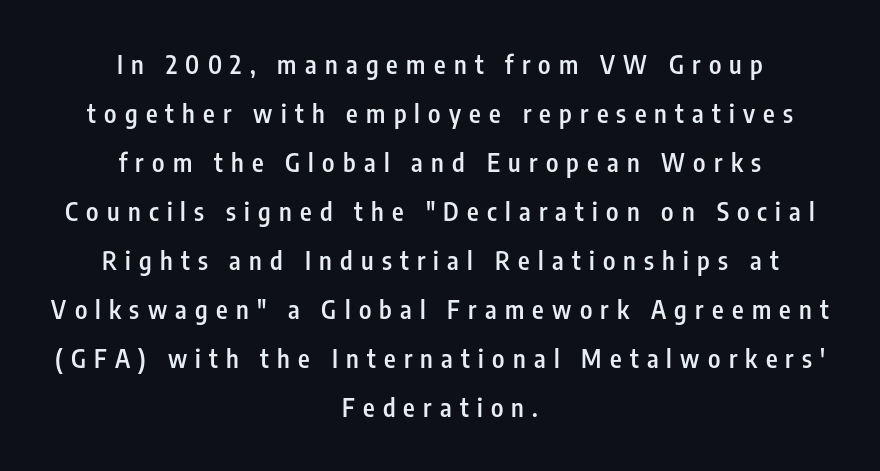
{"italic": "no", "bold": "semi", "underline": "no", "align": "center", "line_spacing": "loose", "line_spacing_ratio": 1.96, "letter_spacing": "wide", "letter_spacing_em": 0.33, "glyph_px": 25}
